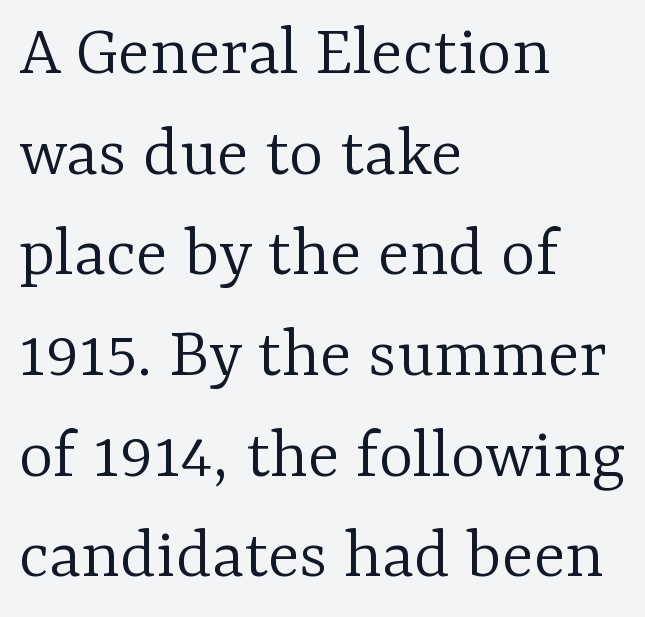
The image shows 74 px light serif type, upright; set left-aligned, normal line spacing (1.36x), normal letter spacing, not underlined; low stroke contrast and a medium x-height.
